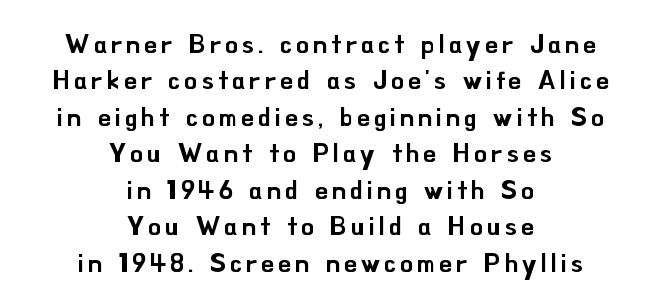
These lines were composed using upright roman letters. The paragraph has two soft edges and a firm central axis. The string is rendered with underlining switched off. Each new line begins a customary step beneath the previous one.
